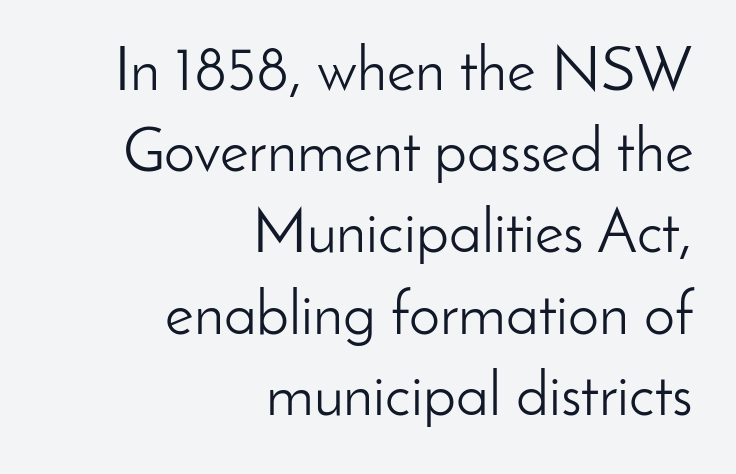
The image shows 62 px light sans-serif type, upright; set right-aligned, normal line spacing (1.31x), normal letter spacing, not underlined; low stroke contrast and a small x-height.
